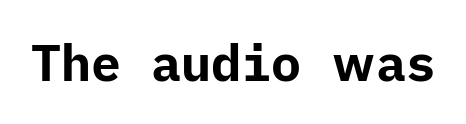
Beneath every word, the page is bare. A full-strength bold gives these letters their thick strokes. A roman cut, with each character standing at attention. Inter-character spacing is left at the font's built-in metrics.
